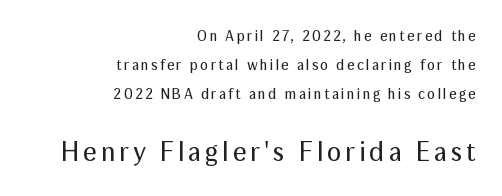
Q: Is the text bold? A: No.
Q: Is the text italic (slanted)? A: No, it is upright.
Q: Is the text underlined? A: No.
Q: How is the paragraph aligned? A: Right-aligned.
Q: Is the spacing between lines tight, normal or loose? A: Loose.
Q: Which block of text is set in a larger size, the first (top) or the second (bottom)? A: The second (bottom) one.
